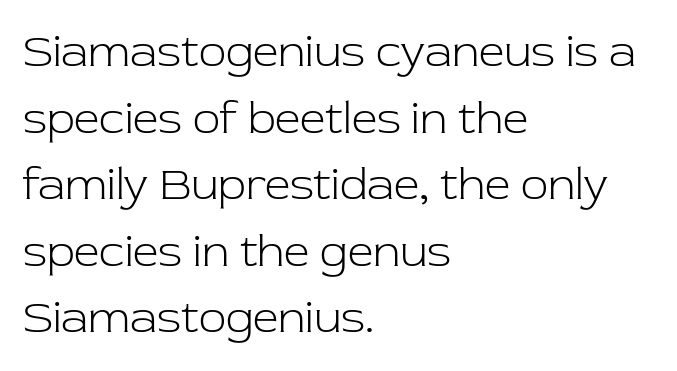
{"serif": "yes", "italic": "no", "bold": "no", "weight": "light", "width": "normal", "stroke_contrast": "low", "x_height": "medium", "monospaced": "no", "underline": "no", "align": "left", "line_spacing": "normal", "line_spacing_ratio": 1.48, "letter_spacing": "normal", "letter_spacing_em": 0.0, "glyph_px": 45}
